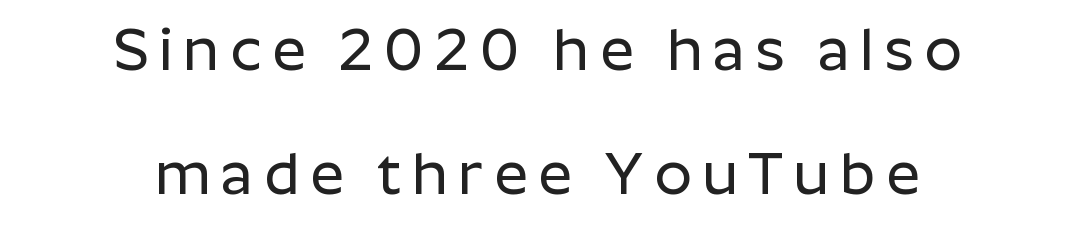
The image shows 59 px sans-serif type, upright; set centered, loose line spacing (2.1x), not underlined; low stroke contrast and a medium x-height.
